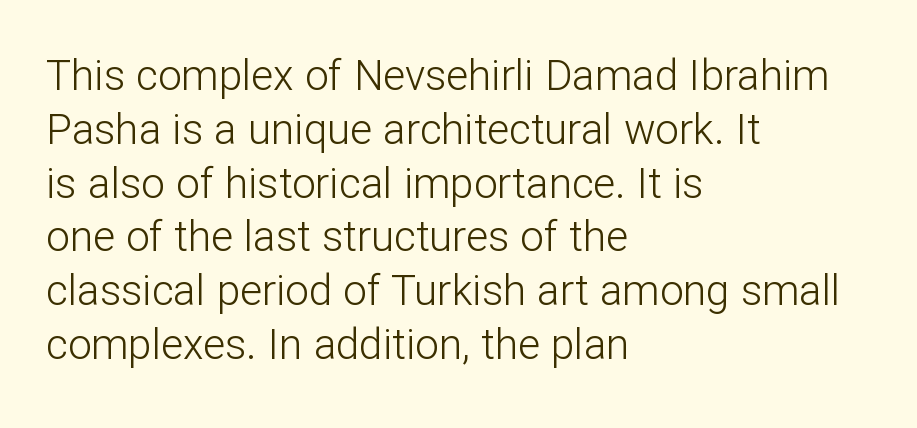
The image shows 42 px light sans-serif type, upright; set left-aligned, normal line spacing (1.28x), normal letter spacing, not underlined; low stroke contrast and a medium x-height.
